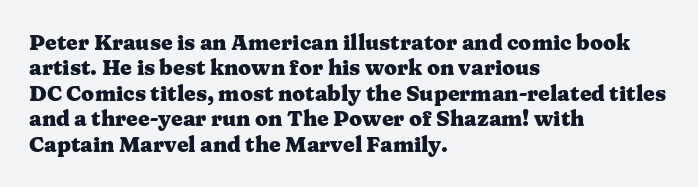
The gaps between neighbouring characters are ordinary and unremarkable. Heavy, bold letterforms. Posture: straight, roman, zero tilt. Caption: multi-line text, flush left, ragged right. Clear beneath every line of the passage.
